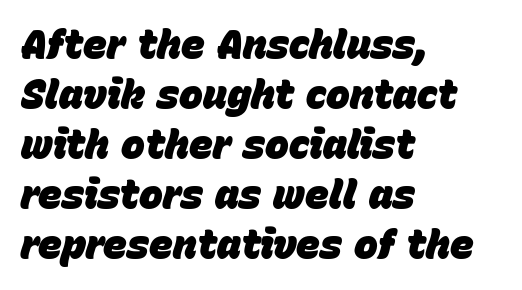
Q: Is the text bold? A: Yes.
Q: Is the text italic (slanted)? A: Yes, it leans right by about 15 degrees.
Q: Is the text underlined? A: No.
Q: How is the paragraph aligned? A: Left-aligned.
Q: Is the spacing between letters normal or unusually wide? A: Normal.
Q: Is the spacing between lines tight, normal or loose? A: Normal.
Q: Width (condensed, normal, or wide)? A: Normal.
Q: Stroke contrast? A: Low.
Q: x-height? A: Large.
Q: Monospaced? A: No.
